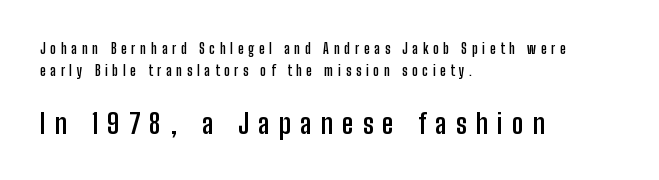
{"serif": "no", "italic": "no", "bold": "yes", "weight": "semibold", "width": "condensed", "stroke_contrast": "low", "x_height": "medium", "monospaced": "no", "underline": "no", "align": "left", "line_spacing": "normal", "line_spacing_ratio": 1.55, "letter_spacing": "wide", "letter_spacing_em": 0.33, "larger_block": "second", "size_ratio": 2.0, "glyph_px": 28}
